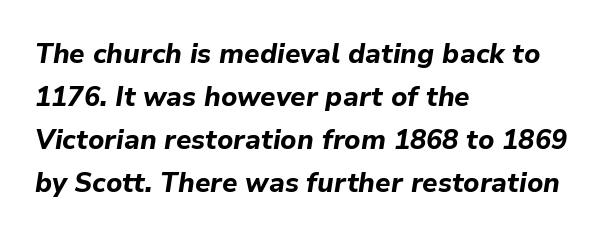
{"italic": "yes", "lean": "right", "slant_degrees": 9, "bold": "yes", "underline": "no", "align": "left", "line_spacing": "normal", "line_spacing_ratio": 1.59, "letter_spacing": "normal", "letter_spacing_em": 0.0, "glyph_px": 27}
